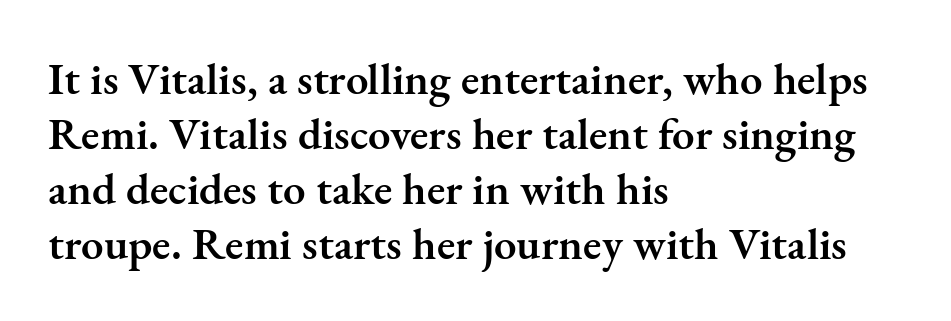
Q: Is the text bold? A: Semi-bold.
Q: Is the text italic (slanted)? A: No, it is upright.
Q: Is the typeface a serif or a sans-serif typeface? A: Serif.
Q: Is the text underlined? A: No.
Q: How is the paragraph aligned? A: Left-aligned.
Q: Is the spacing between letters normal or unusually wide? A: Normal.
Q: Width (condensed, normal, or wide)? A: Normal.
Q: Stroke contrast? A: Medium.
Q: x-height? A: Small.
Q: Monospaced? A: No.
